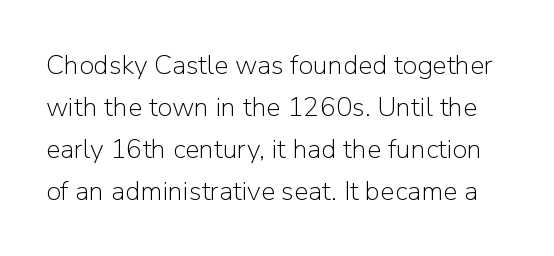
{"italic": "no", "bold": "no", "underline": "no", "line_spacing": "normal", "line_spacing_ratio": 1.55, "letter_spacing": "normal", "letter_spacing_em": 0.0, "glyph_px": 27}
